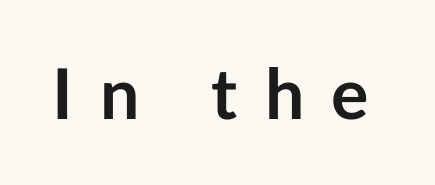
The image shows 70 px semibold sans-serif type, upright; set unusually wide letter spacing (+0.39 em), not underlined; low stroke contrast and a medium x-height.
